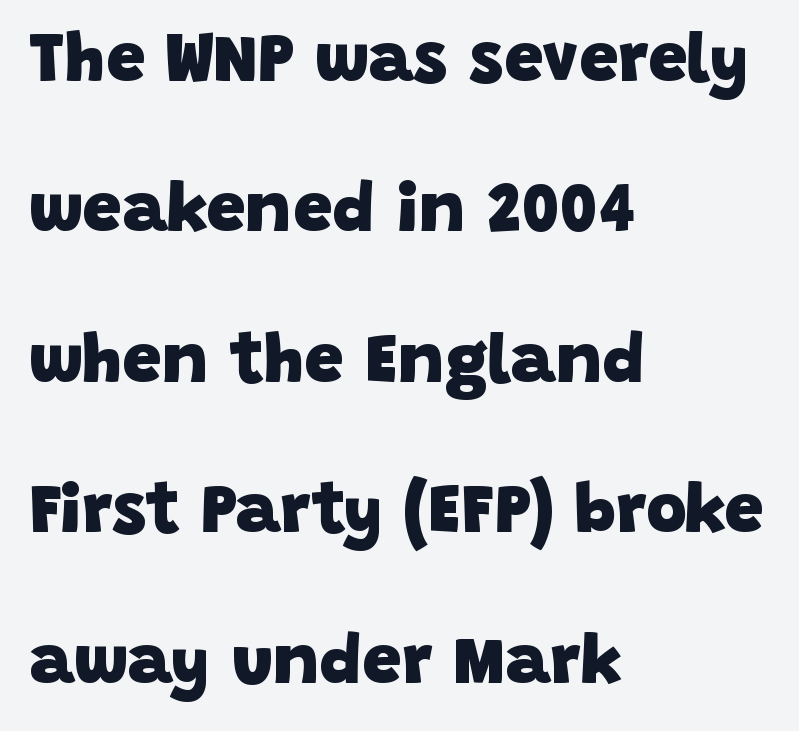
Q: Is the text bold? A: Yes.
Q: Is the typeface a serif or a sans-serif typeface? A: Sans-serif.
Q: Is the text underlined? A: No.
Q: How is the paragraph aligned? A: Left-aligned.
Q: Is the spacing between letters normal or unusually wide? A: Normal.
Q: Is the spacing between lines tight, normal or loose? A: Loose.
Q: Width (condensed, normal, or wide)? A: Normal.
Q: Stroke contrast? A: Low.
Q: x-height? A: Large.
Q: Monospaced? A: No.
